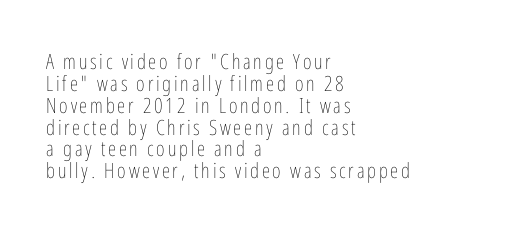
{"italic": "no", "bold": "no", "underline": "no", "align": "left", "line_spacing": "tight", "line_spacing_ratio": 1.04, "glyph_px": 21}
